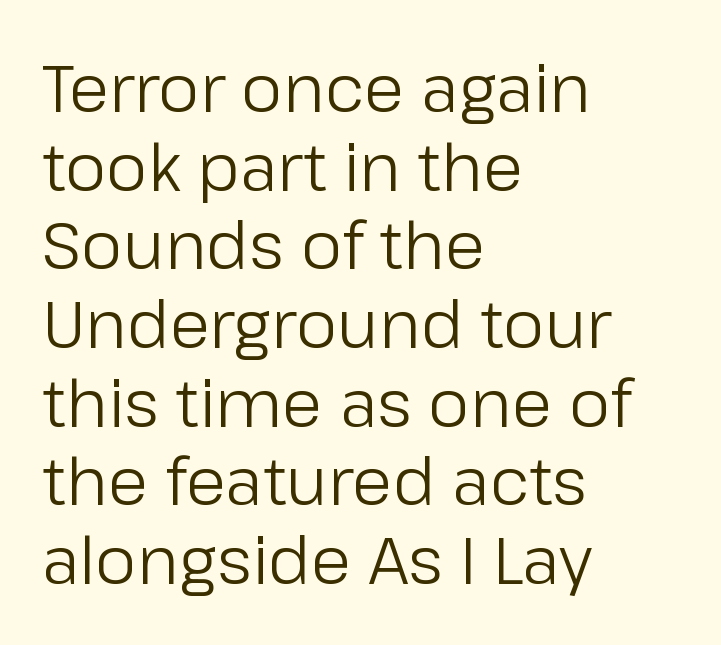
Q: Is the text bold? A: No.
Q: Is the text italic (slanted)? A: No, it is upright.
Q: Is the typeface a serif or a sans-serif typeface? A: Sans-serif.
Q: Is the text underlined? A: No.
Q: How is the paragraph aligned? A: Left-aligned.
Q: Is the spacing between letters normal or unusually wide? A: Normal.
Q: Width (condensed, normal, or wide)? A: Normal.
Q: Stroke contrast? A: Low.
Q: x-height? A: Medium.
Q: Monospaced? A: No.
